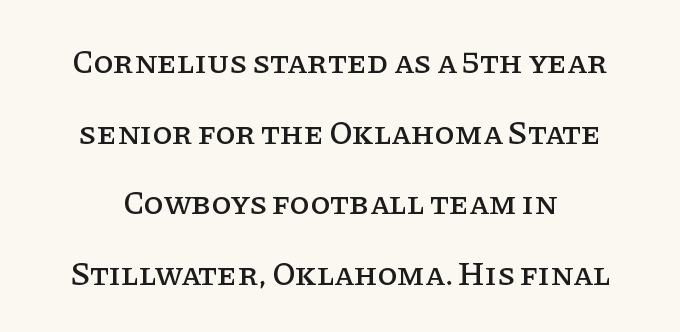
The image shows 33 px serif type, upright; set loose line spacing (2.14x), normal letter spacing, not underlined; low stroke contrast and a large x-height.
